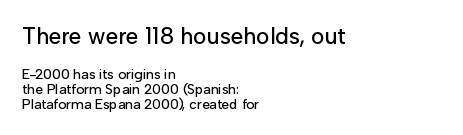
Is the block centered? No — it sits flush against the left margin. These two chunks differ in scale, with the top chunk taking the larger measure. The letters sit at their default tracking, neither squeezed nor spread. Beneath every word, the page is bare.
